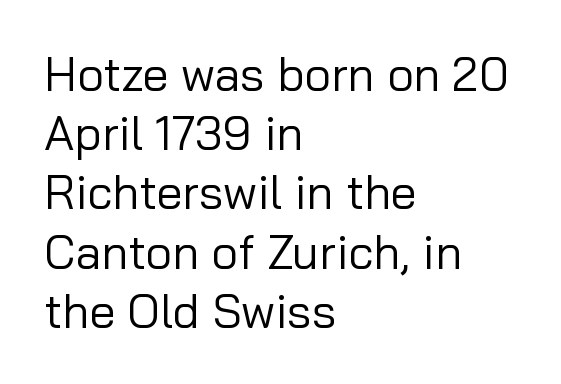
The image shows 47 px regular-weight sans-serif type, upright; set left-aligned, normal line spacing (1.26x), normal letter spacing, not underlined; low stroke contrast and a medium x-height.
